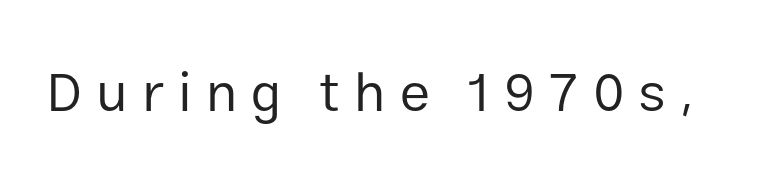
Do the letters lean? They stand straight. These glyphs show unthickened strokes, regular width or finer. The letterforms stand isolated, each surrounded by extra space. Nope, no serifs anywhere on these letters. You could not count columns in this text — the font is proportionally spaced. Beneath every word, the page is bare.
